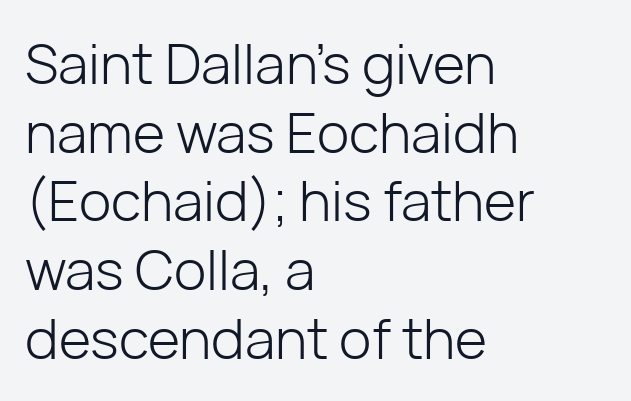
Inter-character spacing is left at the font's built-in metrics. The characters display no serif detailing; their extremities are plain. Where is the straight margin? On the left. If you drew a line through each stem, it would be perfectly vertical. This rendering features lettering with no underline. Is this a fixed-width face? No — the glyphs have proportional, varying widths.
